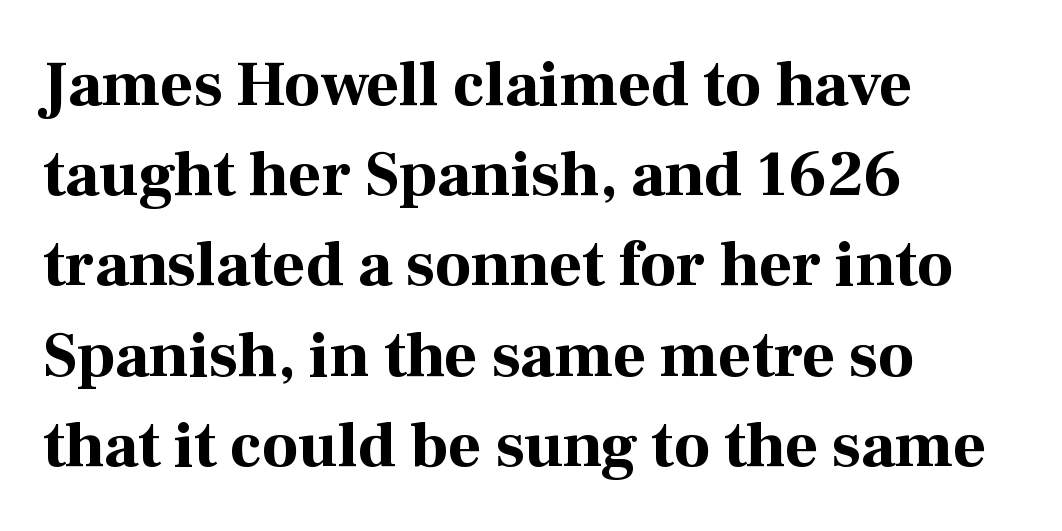
The image shows 64 px bold serif type, upright; set left-aligned, normal line spacing (1.41x), normal letter spacing, not underlined; high stroke contrast and a medium x-height.
